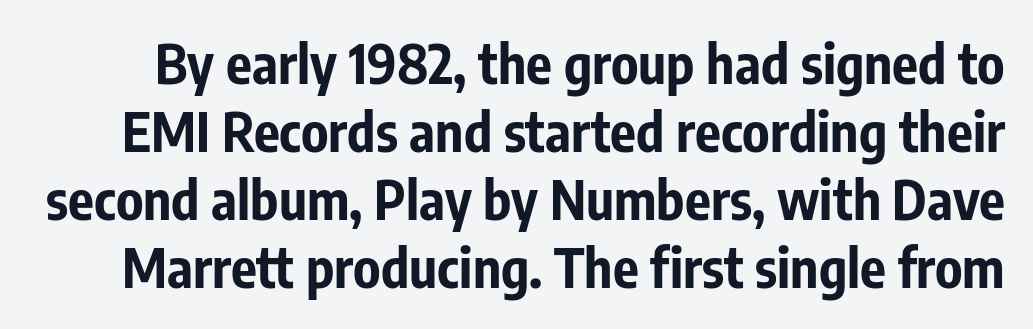
The image shows 54 px bold, condensed sans-serif type, upright; set normal line spacing (1.26x), normal letter spacing, not underlined; low stroke contrast and a medium x-height.
